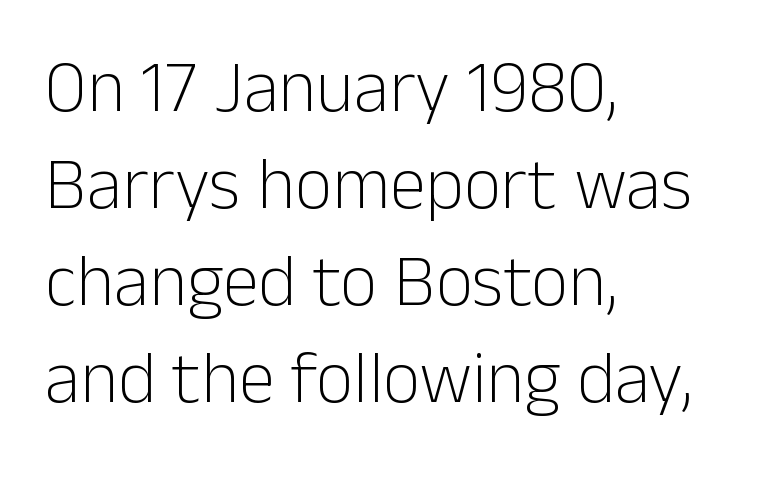
Q: Is the text bold? A: No.
Q: Is the text italic (slanted)? A: No, it is upright.
Q: Is the typeface a serif or a sans-serif typeface? A: Sans-serif.
Q: Is the text underlined? A: No.
Q: How is the paragraph aligned? A: Left-aligned.
Q: Is the spacing between letters normal or unusually wide? A: Normal.
Q: Is the spacing between lines tight, normal or loose? A: Normal.
Q: Width (condensed, normal, or wide)? A: Normal.
Q: Stroke contrast? A: Low.
Q: x-height? A: Medium.
Q: Monospaced? A: No.
